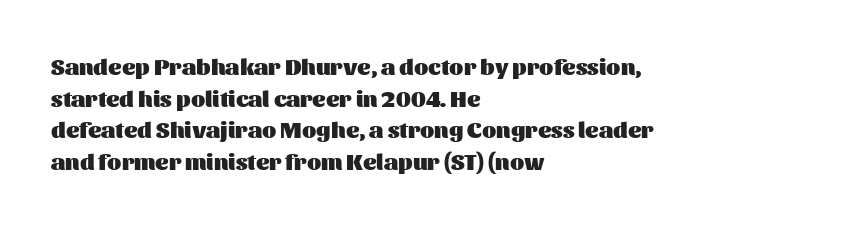
{"italic": "no", "bold": "yes", "underline": "no", "align": "left", "line_spacing": "normal", "line_spacing_ratio": 1.37, "letter_spacing": "normal", "letter_spacing_em": 0.0, "glyph_px": 23}
